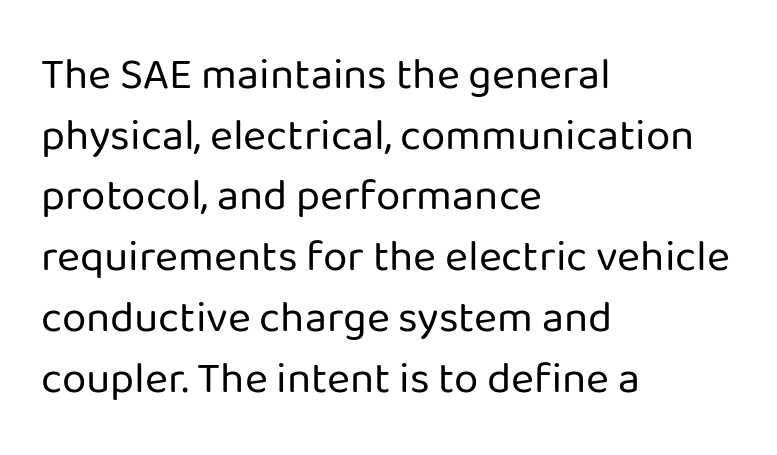
{"serif": "no", "italic": "no", "bold": "no", "weight": "regular", "width": "normal", "stroke_contrast": "low", "x_height": "medium", "monospaced": "no", "underline": "no", "align": "left", "line_spacing": "normal", "line_spacing_ratio": 1.38, "letter_spacing": "normal", "letter_spacing_em": 0.0, "glyph_px": 44}
